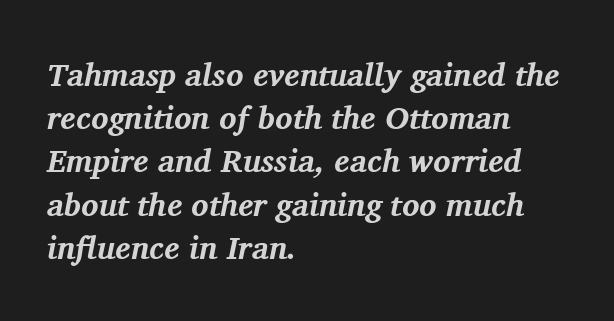
Q: Is the text bold? A: Yes.
Q: Is the text italic (slanted)? A: Yes, it leans right by about 11 degrees.
Q: Is the typeface a serif or a sans-serif typeface? A: Serif.
Q: Is the text underlined? A: No.
Q: How is the paragraph aligned? A: Left-aligned.
Q: Is the spacing between letters normal or unusually wide? A: Normal.
Q: Is the spacing between lines tight, normal or loose? A: Normal.
Q: Width (condensed, normal, or wide)? A: Normal.
Q: Stroke contrast? A: Medium.
Q: x-height? A: Medium.
Q: Monospaced? A: No.
